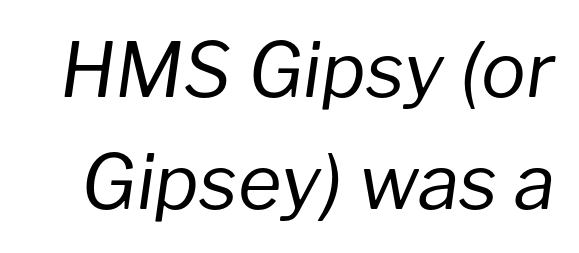
The image shows 75 px regular-weight type, italic (leaning right); set normal line spacing (1.5x), normal letter spacing, not underlined; low stroke contrast and a medium x-height.
